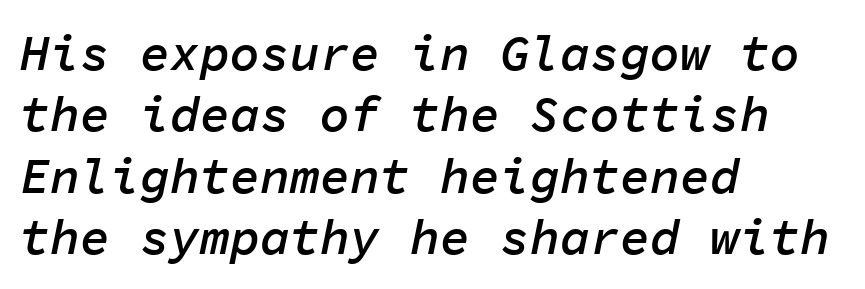
{"italic": "yes", "lean": "right", "slant_degrees": 11, "bold": "semi", "weight": "semibold", "width": "normal", "stroke_contrast": "low", "x_height": "medium", "monospaced": "yes", "underline": "no", "align": "left", "line_spacing_ratio": 1.23, "letter_spacing": "normal", "letter_spacing_em": 0.0, "glyph_px": 50}
